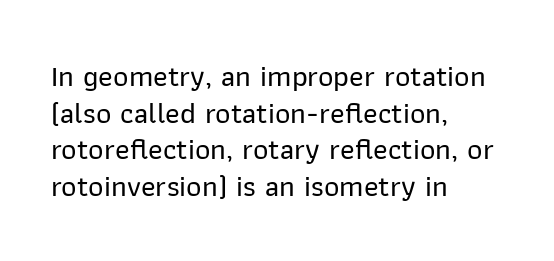
Has an underline been added? It has not. In CSS terms this would be text-align: left. Ascenders rise straight up at ninety degrees. A typesetter would call this proportional, since set widths differ per character.
